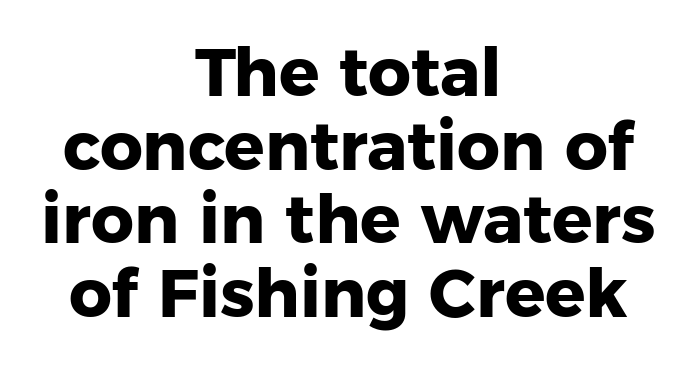
The image shows 67 px heavy sans-serif type, upright; set centered, tight line spacing (1.1x), normal letter spacing, not underlined; low stroke contrast and a medium x-height.
